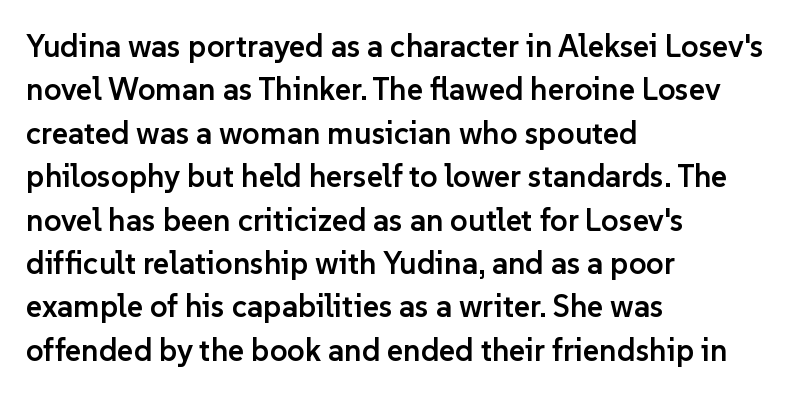
{"serif": "no", "italic": "no", "bold": "semi", "weight": "semibold", "width": "normal", "stroke_contrast": "low", "x_height": "medium", "monospaced": "no", "underline": "no", "align": "left", "line_spacing": "normal", "line_spacing_ratio": 1.4, "letter_spacing": "normal", "letter_spacing_em": 0.0, "glyph_px": 31}
